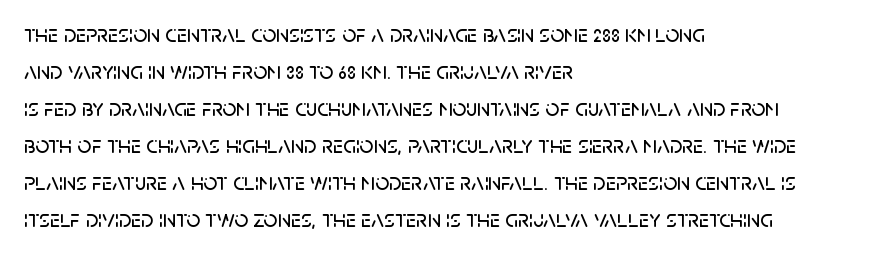
Q: Is the text italic (slanted)? A: No, it is upright.
Q: Is the text underlined? A: No.
Q: How is the paragraph aligned? A: Left-aligned.
Q: Is the spacing between letters normal or unusually wide? A: Normal.
Q: Is the spacing between lines tight, normal or loose? A: Normal.
